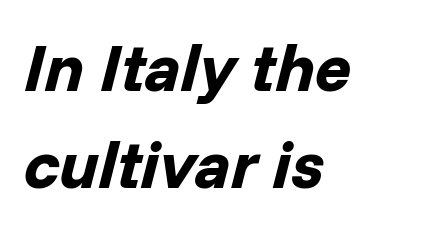
{"italic": "yes", "lean": "right", "slant_degrees": 14, "bold": "yes", "weight": "bold", "width": "normal", "stroke_contrast": "low", "x_height": "medium", "monospaced": "no", "underline": "no", "align": "left", "line_spacing": "normal", "line_spacing_ratio": 1.45, "letter_spacing": "normal", "letter_spacing_em": 0.0, "glyph_px": 67}
